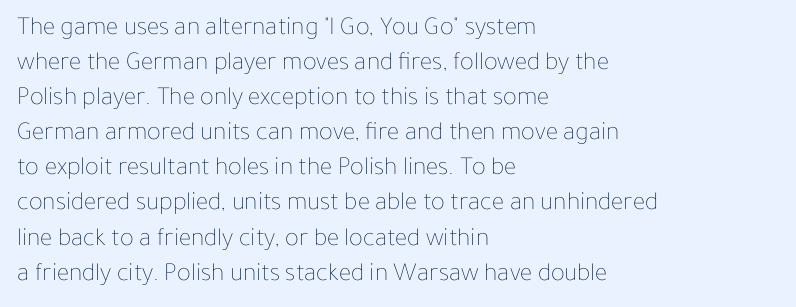
{"italic": "no", "bold": "no", "underline": "no", "align": "left", "line_spacing": "normal", "line_spacing_ratio": 1.35, "letter_spacing": "normal", "letter_spacing_em": 0.0, "glyph_px": 26}
